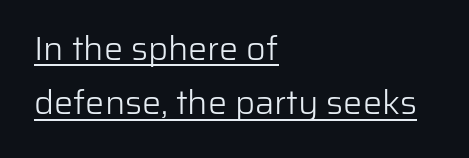
The image shows 34 px light sans-serif type, upright; set left-aligned, normal line spacing (1.6x), normal letter spacing, underlined; low stroke contrast and a medium x-height.
